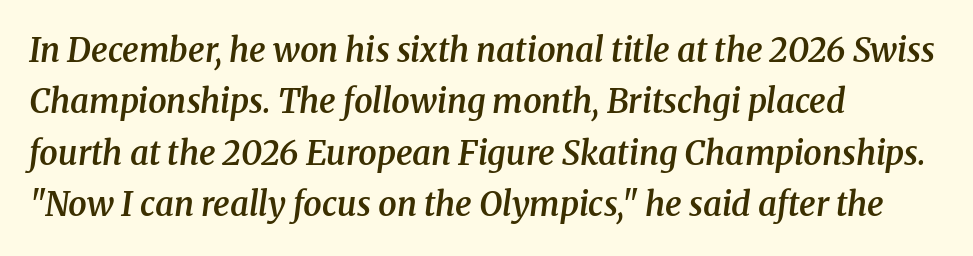
Q: Is the text bold? A: Semi-bold.
Q: Is the text italic (slanted)? A: Yes, it leans right by about 8 degrees.
Q: Is the typeface a serif or a sans-serif typeface? A: Serif.
Q: Is the text underlined? A: No.
Q: How is the paragraph aligned? A: Left-aligned.
Q: Is the spacing between letters normal or unusually wide? A: Normal.
Q: Is the spacing between lines tight, normal or loose? A: Normal.
Q: Width (condensed, normal, or wide)? A: Normal.
Q: Stroke contrast? A: Medium.
Q: x-height? A: Medium.
Q: Monospaced? A: No.
